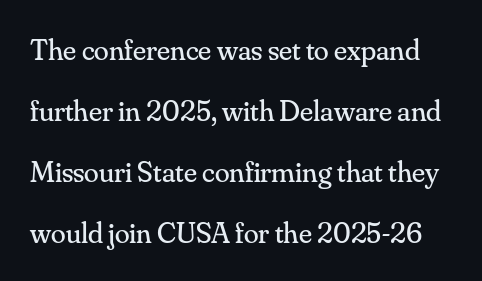
{"serif": "yes", "italic": "no", "bold": "no", "weight": "regular", "width": "normal", "stroke_contrast": "medium", "x_height": "small", "monospaced": "no", "underline": "no", "line_spacing": "loose", "line_spacing_ratio": 2.03, "letter_spacing": "normal", "letter_spacing_em": 0.0, "glyph_px": 30}
